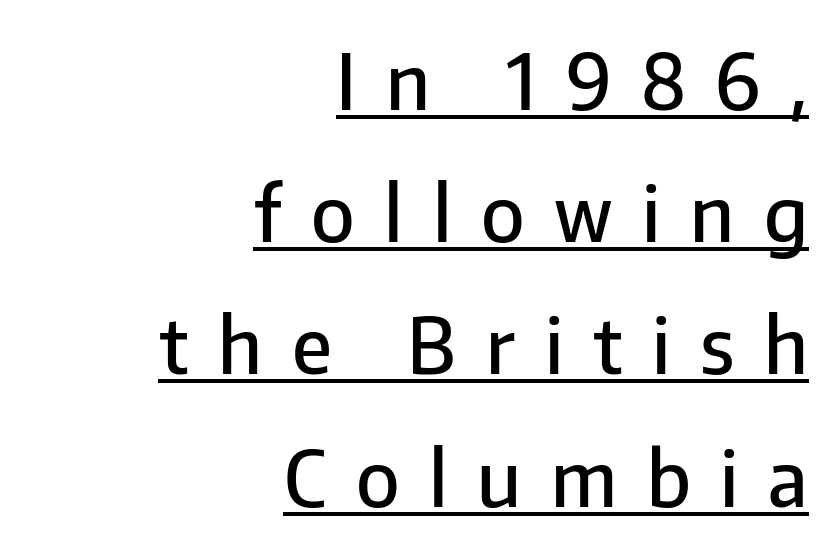
{"serif": "no", "italic": "no", "bold": "semi", "weight": "semibold", "width": "normal", "stroke_contrast": "low", "x_height": "medium", "monospaced": "no", "underline": "yes", "align": "right", "line_spacing_ratio": 1.74, "letter_spacing": "wide", "letter_spacing_em": 0.39, "glyph_px": 76}
